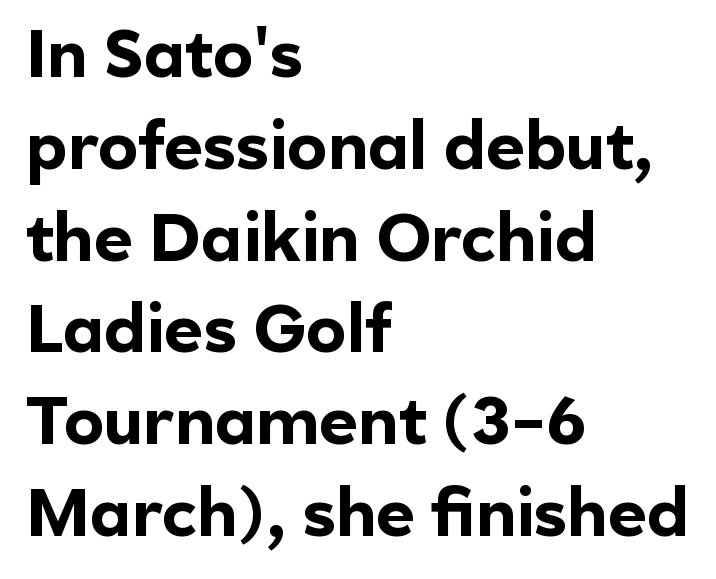
Each word holds together tightly as a unit, with standard inter-letter gaps. Where is the straight margin? On the left. The passage shown is typed in a proportional face where columns would drift. Examine the stroke ends and you'll find no serifs. A typesetter would mark this as roman, not italic. Descender tails drop into unmarked territory.
